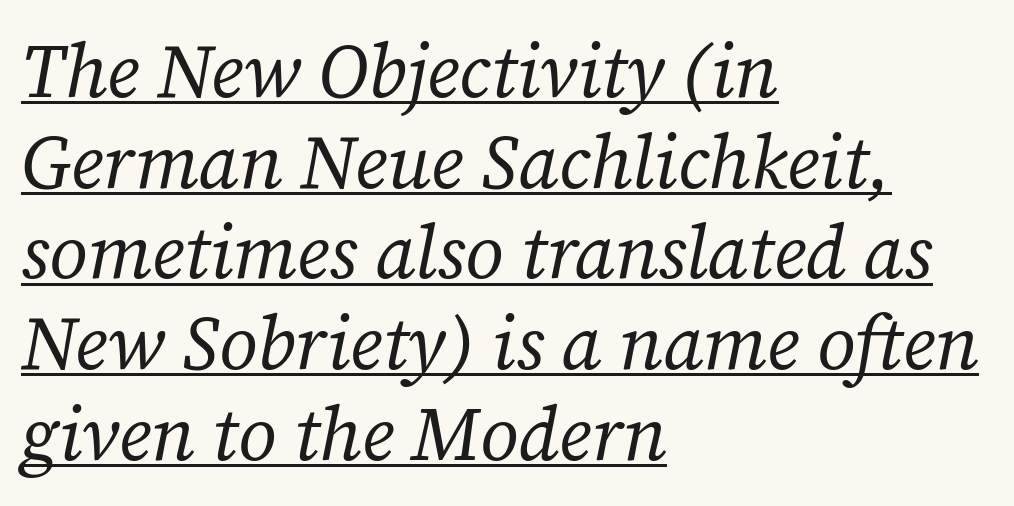
The image shows 75 px regular-weight serif type, italic (leaning right); set left-aligned, line spacing 1.21x, normal letter spacing, underlined; low stroke contrast and a medium x-height.
